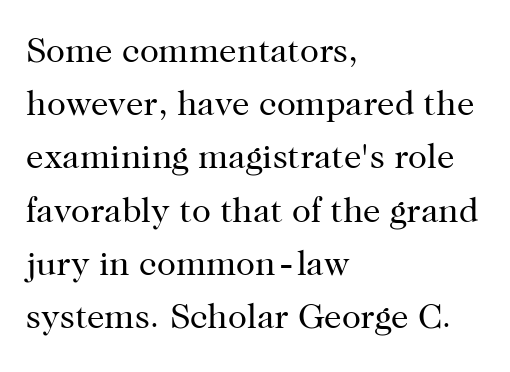
Stroke mass is kept to a normal reading level or below. Is the letter spacing exaggerated? No — it looks like the ordinary default. Small tapered or slab feet sit at the stroke ends, so this counts as serif. Underline: absent.
